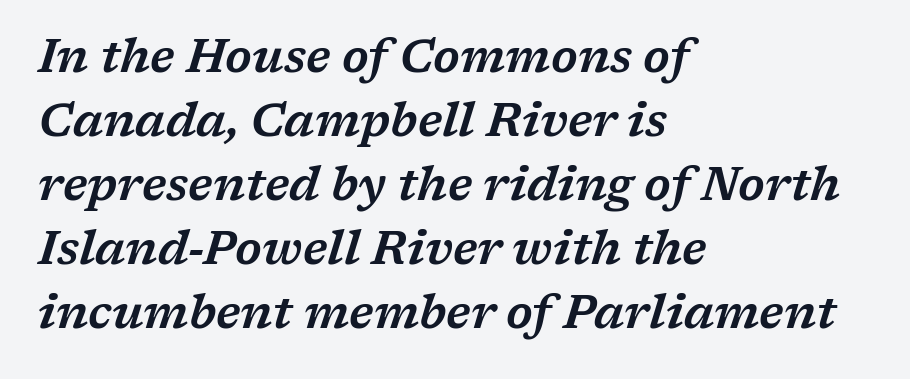
{"serif": "yes", "italic": "yes", "lean": "right", "slant_degrees": 17, "width": "wide", "stroke_contrast": "low", "x_height": "medium", "monospaced": "no", "underline": "no", "align": "left", "line_spacing": "normal", "line_spacing_ratio": 1.39, "letter_spacing": "normal", "letter_spacing_em": 0.0, "glyph_px": 46}
